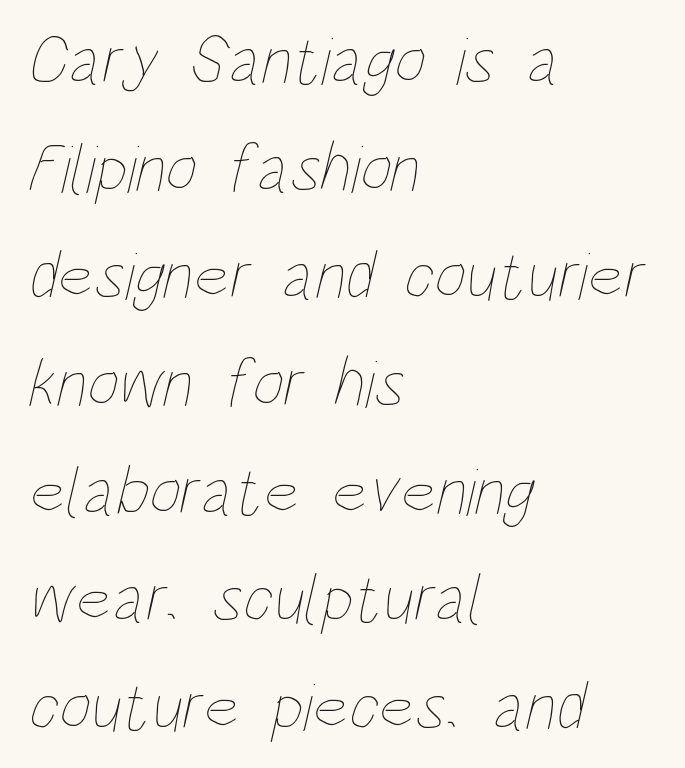
Q: Is the text bold? A: No.
Q: Is the text underlined? A: No.
Q: How is the paragraph aligned? A: Left-aligned.
Q: Is the spacing between letters normal or unusually wide? A: Normal.
Q: Is the spacing between lines tight, normal or loose? A: Normal.
Q: Width (condensed, normal, or wide)? A: Condensed.
Q: Stroke contrast? A: Low.
Q: x-height? A: Large.
Q: Monospaced? A: No.
